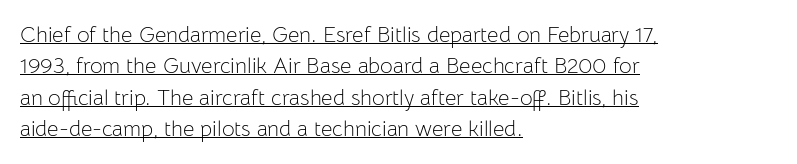
The weight would be labelled regular, book, light, or lighter still. Looks like someone drew a line under every word here. Line beginnings align vertically; line endings do not. This is roman type, the default non-slanted kind.
